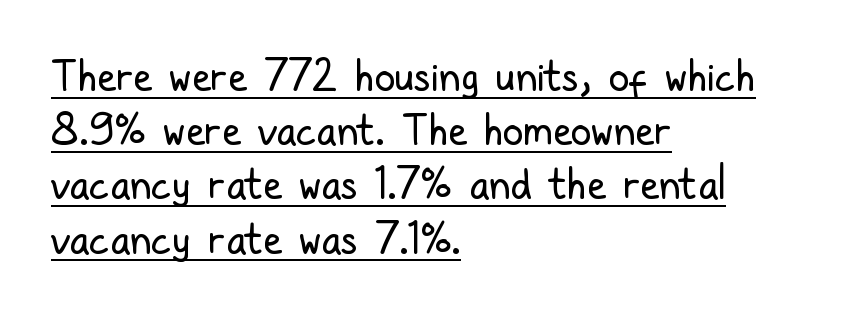
The image shows 42 px regular-weight, condensed sans-serif type, upright; set left-aligned, normal line spacing (1.29x), normal letter spacing, underlined; low stroke contrast and a medium x-height.
